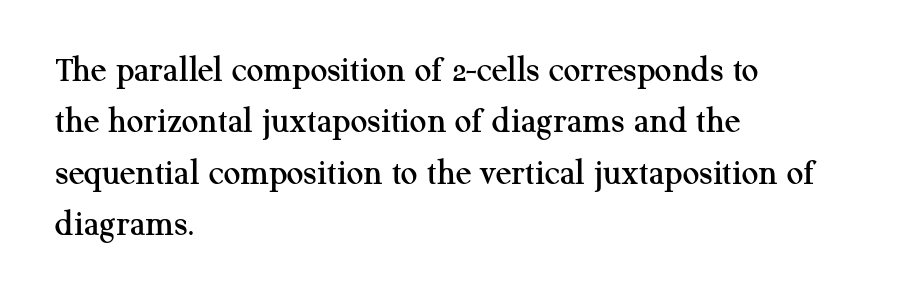
{"serif": "yes", "italic": "no", "width": "normal", "stroke_contrast": "medium", "x_height": "medium", "monospaced": "no", "underline": "no", "align": "left", "line_spacing": "normal", "line_spacing_ratio": 1.39, "letter_spacing": "normal", "letter_spacing_em": 0.0, "glyph_px": 37}
